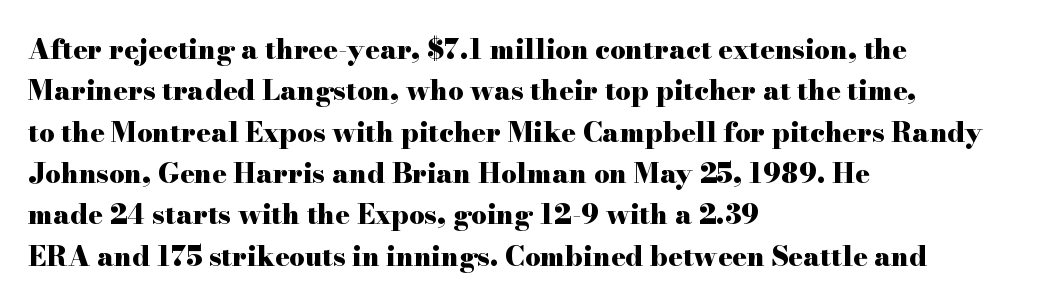
Q: Is the text bold? A: Yes.
Q: Is the text italic (slanted)? A: No, it is upright.
Q: Is the text underlined? A: No.
Q: How is the paragraph aligned? A: Left-aligned.
Q: Is the spacing between letters normal or unusually wide? A: Normal.
Q: Is the spacing between lines tight, normal or loose? A: Normal.
